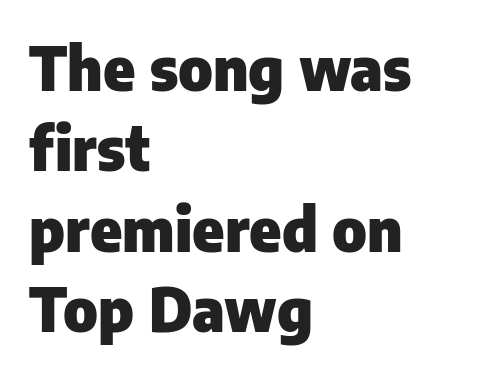
Q: Is the text bold? A: Yes.
Q: Is the text italic (slanted)? A: No, it is upright.
Q: Is the typeface a serif or a sans-serif typeface? A: Sans-serif.
Q: Is the text underlined? A: No.
Q: How is the paragraph aligned? A: Left-aligned.
Q: Is the spacing between letters normal or unusually wide? A: Normal.
Q: Is the spacing between lines tight, normal or loose? A: Normal.
Q: Width (condensed, normal, or wide)? A: Normal.
Q: Stroke contrast? A: Low.
Q: x-height? A: Medium.
Q: Monospaced? A: No.
